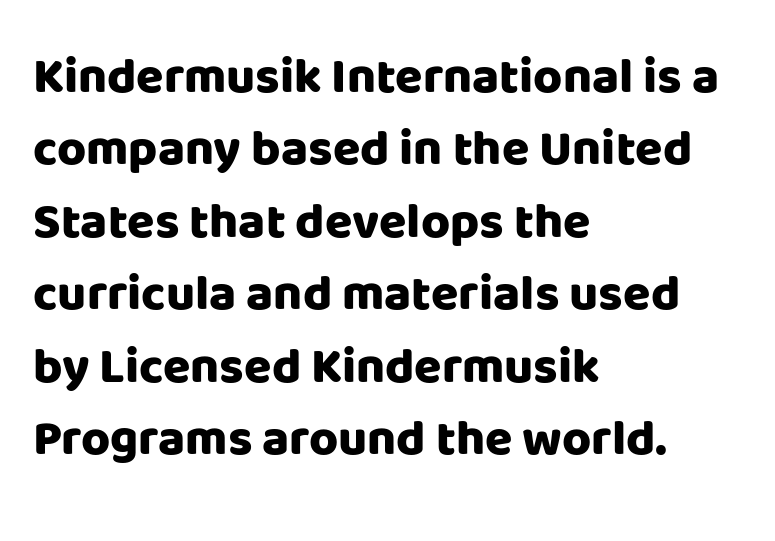
The image shows 50 px heavy sans-serif type, upright; set left-aligned, normal line spacing (1.45x), normal letter spacing, not underlined; low stroke contrast and a large x-height.
